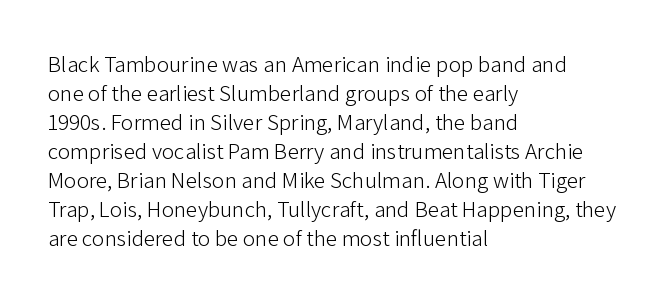
The image shows 23 px text type, upright; set left-aligned, normal line spacing (1.26x), normal letter spacing, not underlined.
